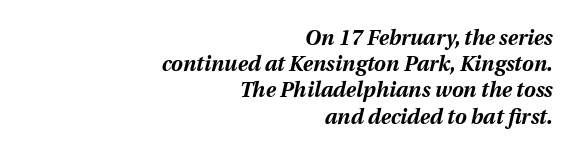
{"italic": "yes", "lean": "right", "slant_degrees": 12, "bold": "yes", "underline": "no", "align": "right", "line_spacing": "normal", "line_spacing_ratio": 1.25, "letter_spacing": "normal", "letter_spacing_em": 0.0, "glyph_px": 21}
